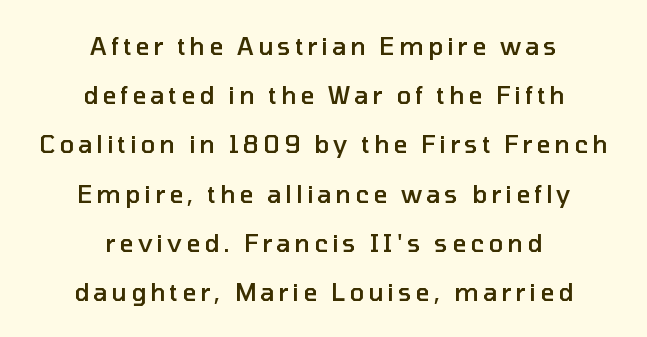
The image shows 24 px text type, upright; set centered, loose line spacing (2.05x), not underlined.
